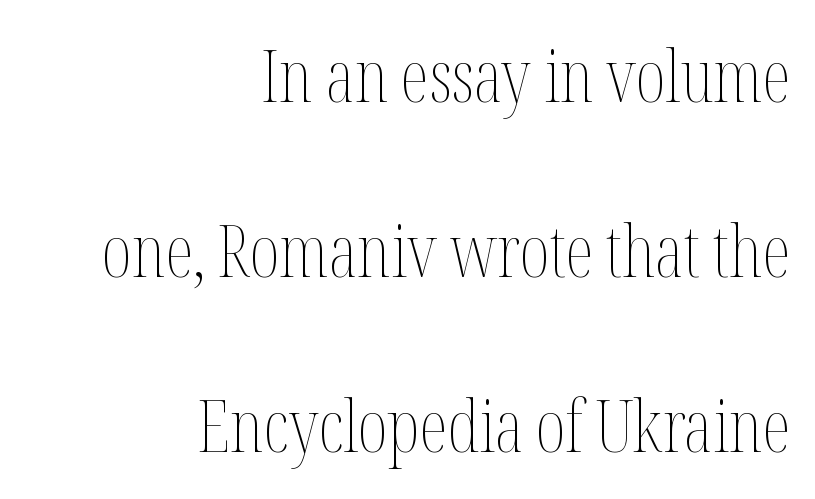
{"italic": "no", "bold": "no", "weight": "thin", "width": "condensed", "stroke_contrast": "medium", "x_height": "medium", "monospaced": "no", "underline": "no", "align": "right", "line_spacing": "loose", "line_spacing_ratio": 2.43, "letter_spacing": "normal", "letter_spacing_em": 0.0, "glyph_px": 72}
